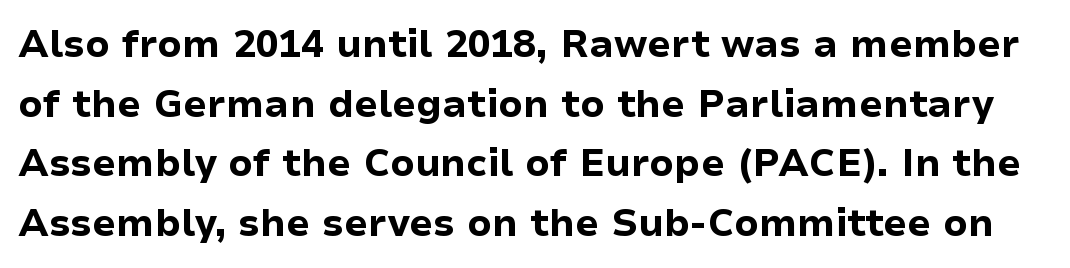
{"serif": "no", "italic": "no", "bold": "yes", "weight": "bold", "width": "normal", "stroke_contrast": "low", "x_height": "medium", "monospaced": "no", "underline": "no", "line_spacing": "normal", "line_spacing_ratio": 1.57, "letter_spacing": "normal", "letter_spacing_em": 0.0, "glyph_px": 38}
